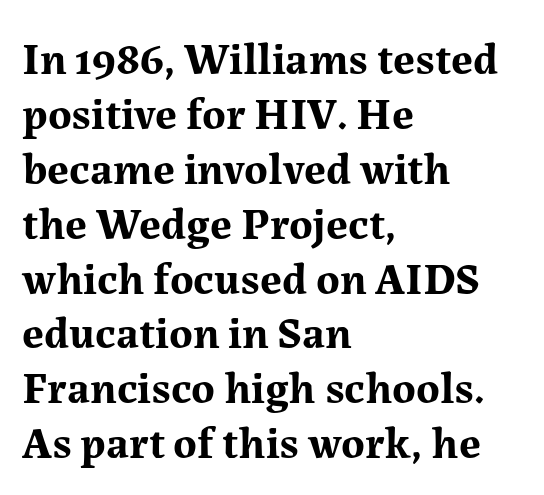
The image shows 45 px bold serif type, upright; set left-aligned, line spacing 1.22x, normal letter spacing, not underlined; medium stroke contrast and a medium x-height.
